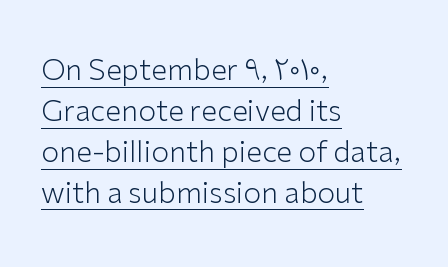
The image shows 29 px light sans-serif type, upright; set left-aligned, normal line spacing (1.41x), normal letter spacing, underlined; low stroke contrast and a medium x-height.
